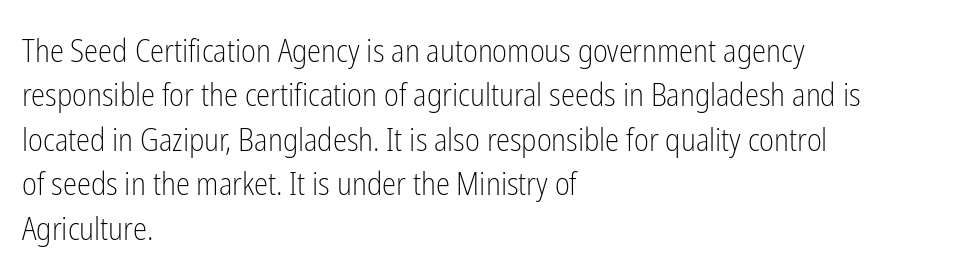
The image shows 32 px light, condensed sans-serif type, upright; set left-aligned, normal line spacing (1.39x), normal letter spacing, not underlined; low stroke contrast and a medium x-height.
